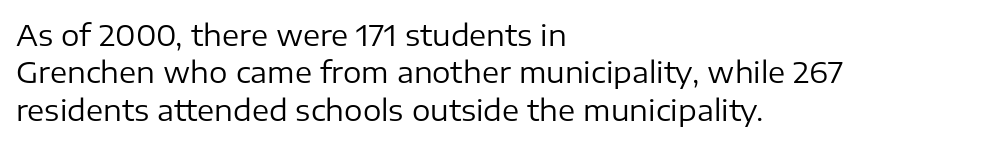
Are there feet on the stems? There aren't — it's a sans. The gap between lines stays unmarked. Does the lettering tilt? It doesn't — this is upright. Each letter keeps its own natural width here, so spacing adapts to shape. How are the letters spaced? Ordinarily, with no added tracking. The compositor pushed each line to the left boundary.
